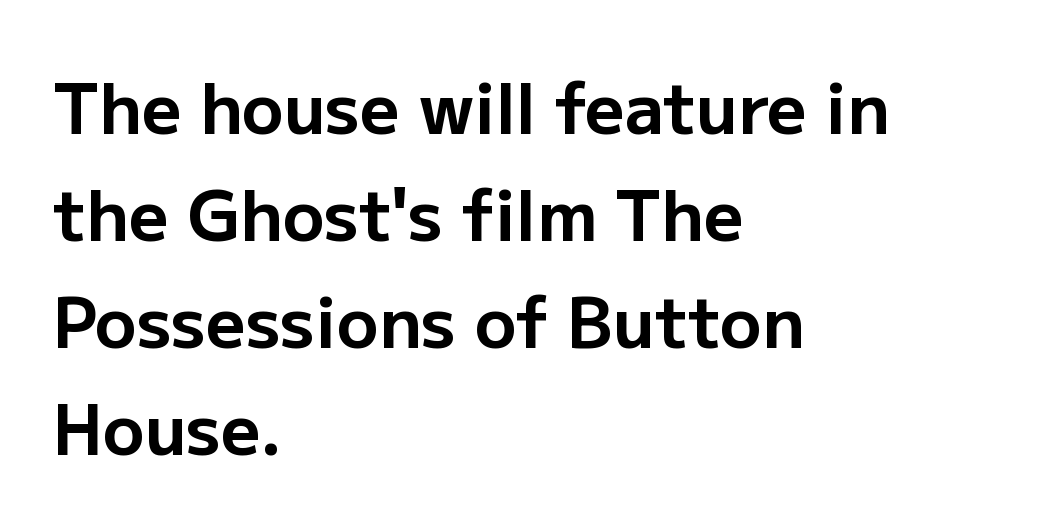
The image shows 69 px bold sans-serif type, upright; set left-aligned, normal line spacing (1.55x), normal letter spacing, not underlined; low stroke contrast and a medium x-height.
